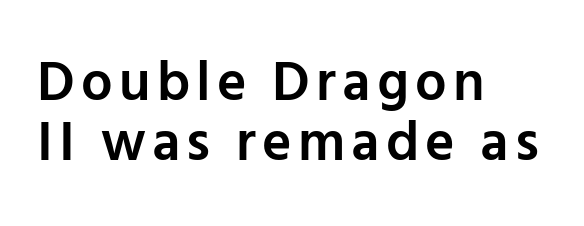
{"serif": "no", "italic": "no", "bold": "semi", "weight": "semibold", "width": "normal", "stroke_contrast": "low", "x_height": "medium", "monospaced": "no", "underline": "no", "align": "left", "line_spacing": "tight", "line_spacing_ratio": 1.07, "glyph_px": 56}
